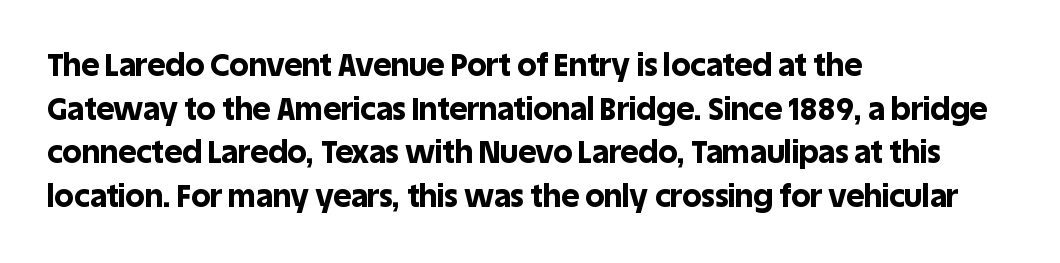
The image shows 31 px bold sans-serif type, upright; set left-aligned, normal line spacing (1.41x), normal letter spacing, not underlined; a large x-height.
